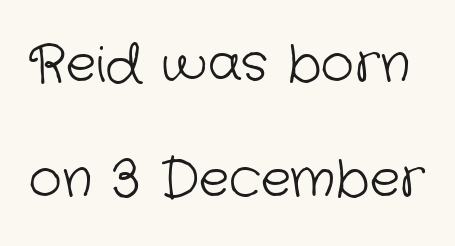
{"serif": "no", "bold": "no", "weight": "light", "width": "normal", "stroke_contrast": "low", "x_height": "medium", "monospaced": "no", "underline": "no", "line_spacing": "loose", "line_spacing_ratio": 2.25, "letter_spacing": "normal", "letter_spacing_em": 0.0, "glyph_px": 51}
